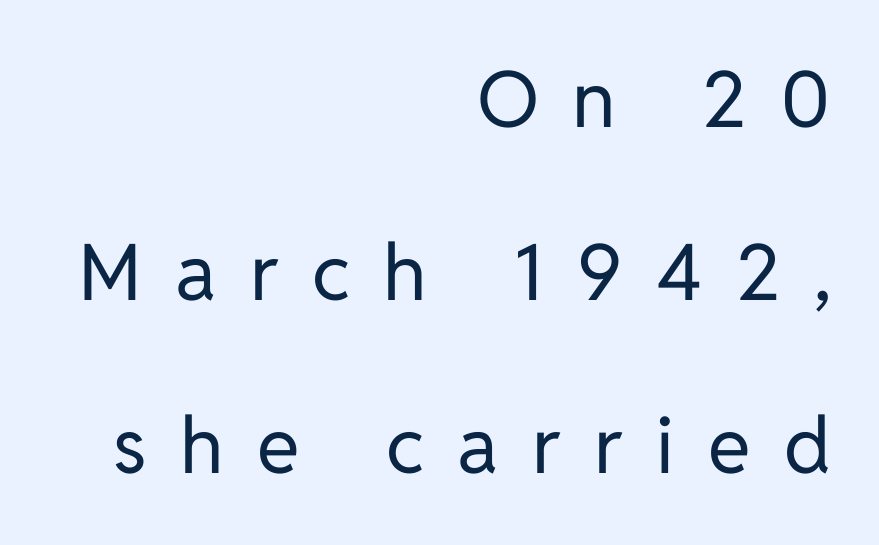
{"serif": "no", "italic": "no", "bold": "no", "weight": "regular", "width": "normal", "stroke_contrast": "low", "x_height": "medium", "monospaced": "no", "underline": "no", "align": "right", "line_spacing": "loose", "line_spacing_ratio": 2.22, "letter_spacing": "wide", "letter_spacing_em": 0.43, "glyph_px": 78}
